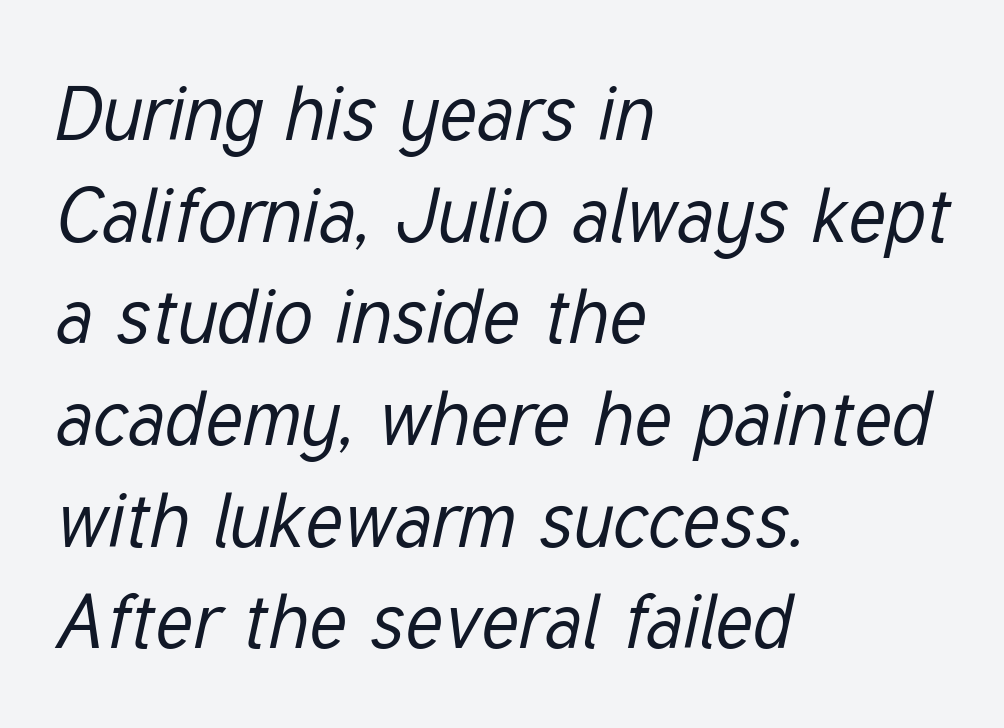
{"italic": "yes", "lean": "right", "slant_degrees": 12, "bold": "no", "weight": "regular", "width": "condensed", "stroke_contrast": "low", "x_height": "medium", "monospaced": "no", "underline": "no", "align": "left", "line_spacing": "normal", "line_spacing_ratio": 1.32, "letter_spacing": "normal", "letter_spacing_em": 0.0, "glyph_px": 77}
